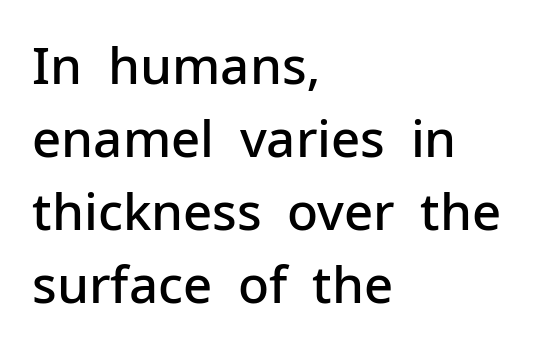
This sample has the flowing, uneven cadence of proportional lettering. Descenders are the only things crossing below the line. The passage is arranged the way most books set body copy — flush left. Between one letter and the next there's only the usual sliver of space.
